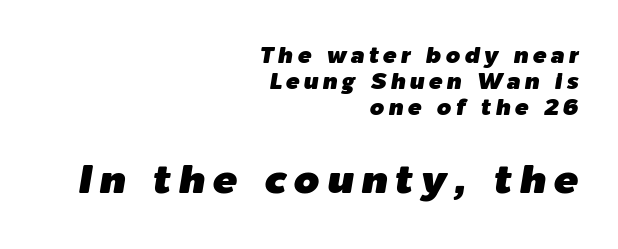
Q: Is the text italic (slanted)? A: Yes, it leans right by about 9 degrees.
Q: Is the text underlined? A: No.
Q: How is the paragraph aligned? A: Right-aligned.
Q: Is the spacing between lines tight, normal or loose? A: Tight.
Q: Which block of text is set in a larger size, the first (top) or the second (bottom)? A: The second (bottom) one.
Q: Width (condensed, normal, or wide)? A: Normal.
Q: Stroke contrast? A: Low.
Q: x-height? A: Medium.
Q: Monospaced? A: No.
